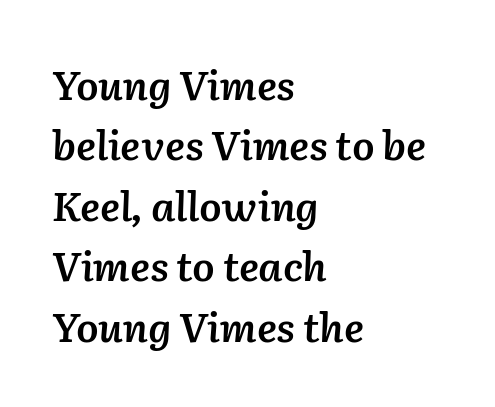
Only glyphs here, with clear space below each row. The typography opts for an oblique posture over an upright one. Students, note that the glyphs here touch the page at normal intervals. Weight check: semibold — heavier than regular, not quite bold. Looks like regular typesetting: each glyph gets only the width it needs. Normally led — the rows are evenly, conventionally spaced.
